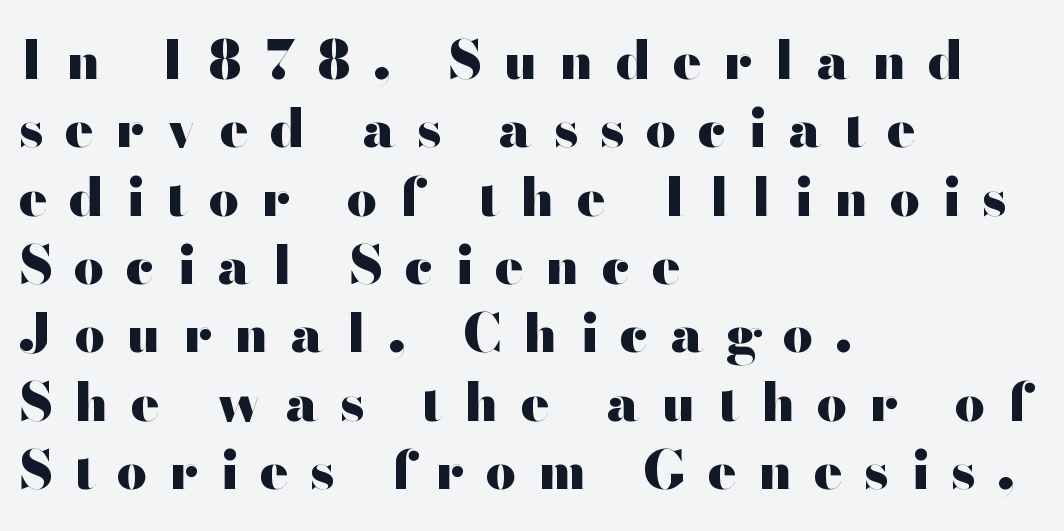
{"serif": "no", "italic": "no", "bold": "yes", "weight": "heavy", "width": "wide", "stroke_contrast": "high", "x_height": "small", "monospaced": "no", "underline": "no", "align": "left", "line_spacing": "normal", "line_spacing_ratio": 1.29, "letter_spacing": "wide", "letter_spacing_em": 0.41, "glyph_px": 53}
